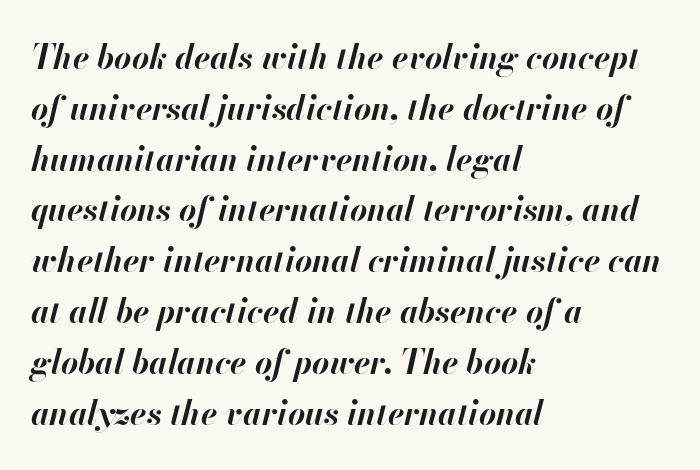
{"italic": "yes", "lean": "right", "slant_degrees": 13, "bold": "yes", "weight": "bold", "width": "normal", "stroke_contrast": "high", "x_height": "small", "monospaced": "no", "underline": "no", "align": "left", "line_spacing": "normal", "line_spacing_ratio": 1.54, "letter_spacing": "normal", "letter_spacing_em": 0.0, "glyph_px": 33}
